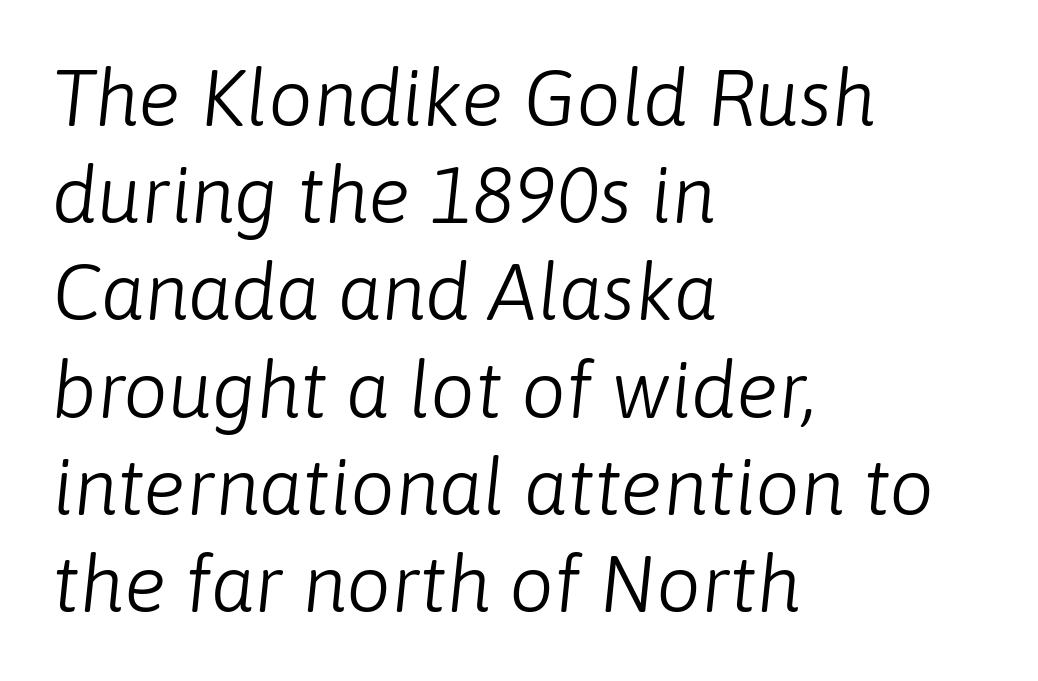
Q: Is the text bold? A: No.
Q: Is the text italic (slanted)? A: Yes, it leans right by about 6 degrees.
Q: Is the text underlined? A: No.
Q: How is the paragraph aligned? A: Left-aligned.
Q: Is the spacing between letters normal or unusually wide? A: Normal.
Q: Width (condensed, normal, or wide)? A: Normal.
Q: Stroke contrast? A: Low.
Q: x-height? A: Medium.
Q: Monospaced? A: No.
